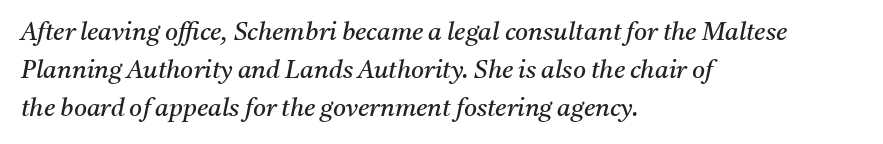
{"italic": "yes", "lean": "right", "slant_degrees": 11, "bold": "no", "underline": "no", "align": "left", "line_spacing": "normal", "line_spacing_ratio": 1.52, "letter_spacing": "normal", "letter_spacing_em": 0.0, "glyph_px": 25}
